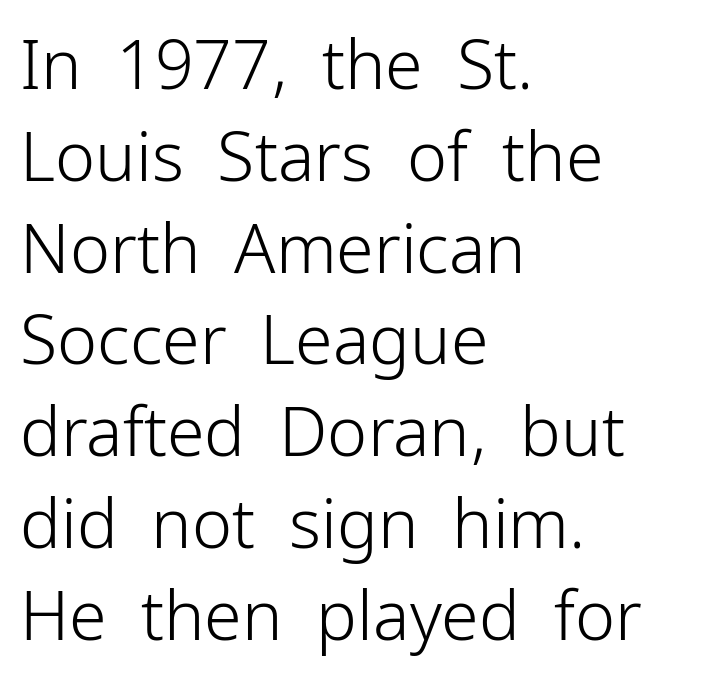
{"serif": "no", "italic": "no", "bold": "no", "weight": "light", "width": "normal", "stroke_contrast": "low", "x_height": "medium", "monospaced": "no", "underline": "no", "align": "left", "line_spacing": "normal", "line_spacing_ratio": 1.35, "letter_spacing": "normal", "letter_spacing_em": 0.0, "glyph_px": 68}
